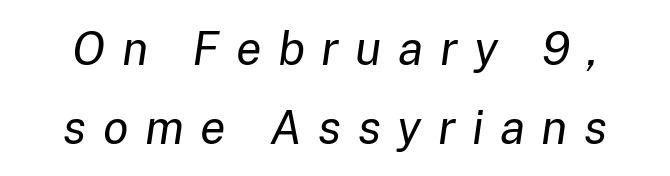
The image shows 47 px regular-weight type, italic (leaning right); set normal line spacing (1.69x), unusually wide letter spacing (+0.35 em), not underlined; low stroke contrast and a medium x-height.
